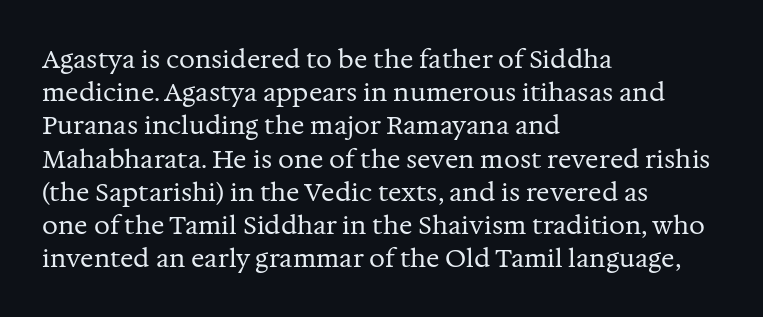
These lines sit exactly where default settings would place them. Decoration check: the copy has no underline. The typeface has the unassuming heft of standard copy or less. Horizontal alignment here is leftward, the default for most running prose.
